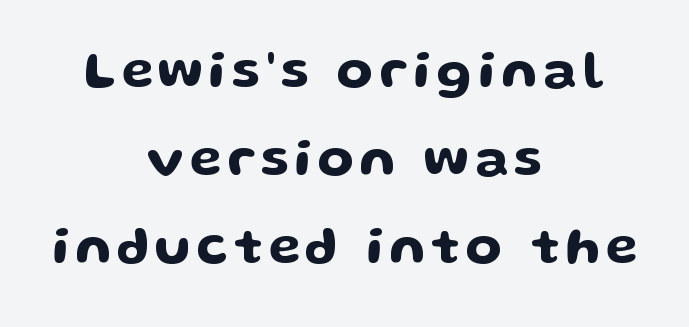
Quick note: underline off. You can tell it's not italic because the verticals are truly vertical. The font family rendered here belongs to the sans-serif group. Proportional: the letters do not fall into vertical columns.
